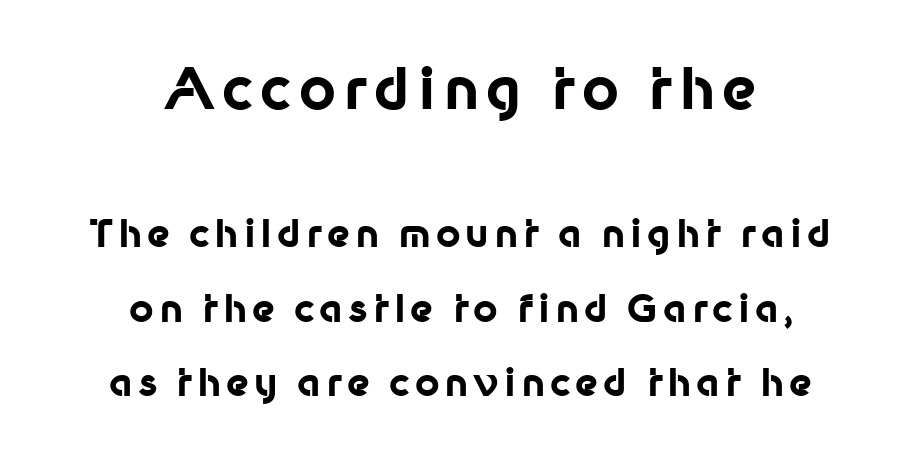
The image shows 57 px bold sans-serif type, upright; set centered, loose line spacing (1.96x), not underlined; the first (top) block is 1.5x larger; low stroke contrast and a medium x-height.
